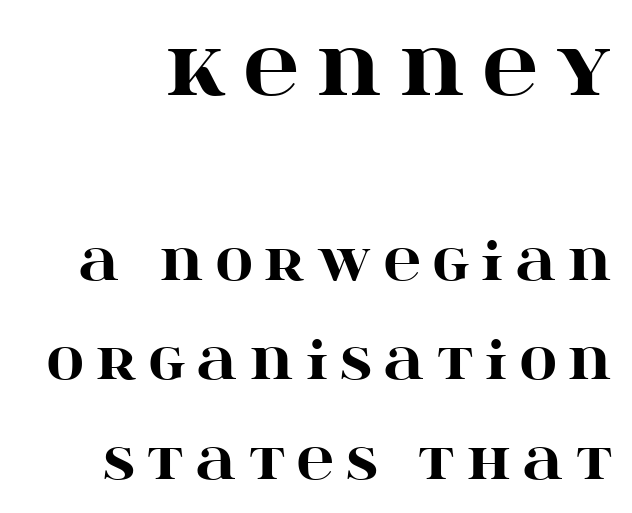
The image shows 76 px heavy, wide serif type, upright; set loose line spacing (1.95x), unusually wide letter spacing (+0.24 em), not underlined; the first (top) block is 1.49x larger; high stroke contrast and a large x-height.
